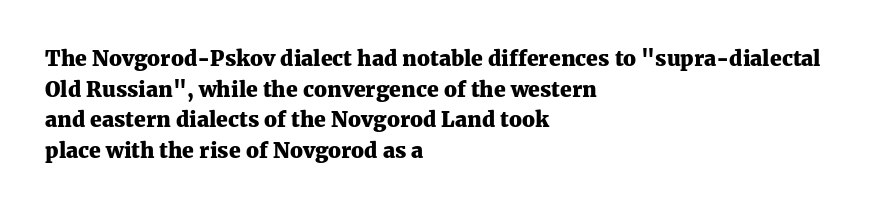
The image shows 21 px bold type, upright; set left-aligned, normal line spacing (1.46x), normal letter spacing, not underlined.
